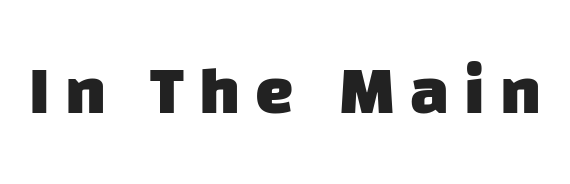
Each letter keeps its own natural width here, so spacing adapts to shape. How are the letters spaced? Widely, with obvious added tracking. Bare-footed words on every line. As a designer I'd log this as weight 700, bold. Serifs: no, the terminals of the letterforms are clean.
